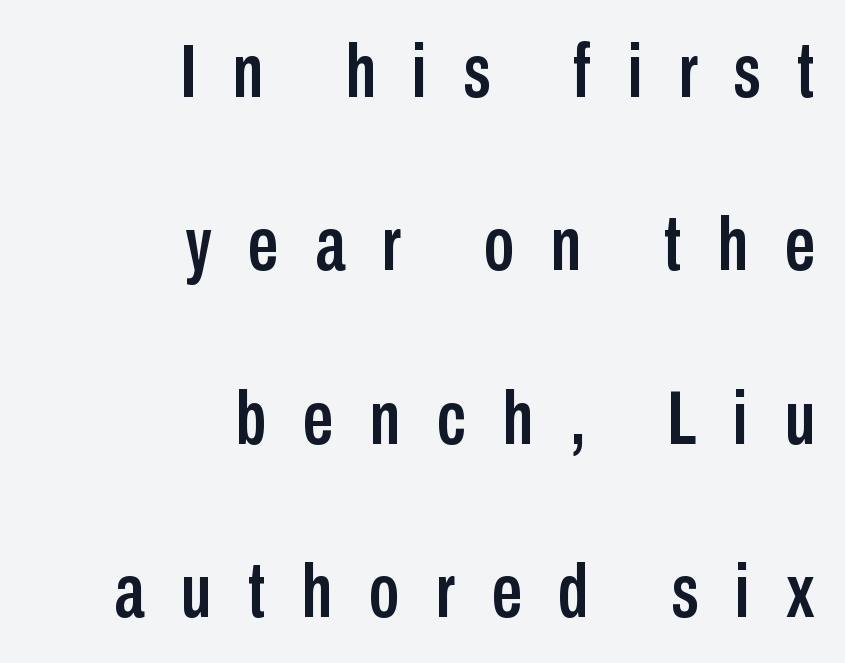
The image shows 76 px condensed sans-serif type, upright; set right-aligned, loose line spacing (2.28x), unusually wide letter spacing (+0.48 em), not underlined; low stroke contrast and a medium x-height.
